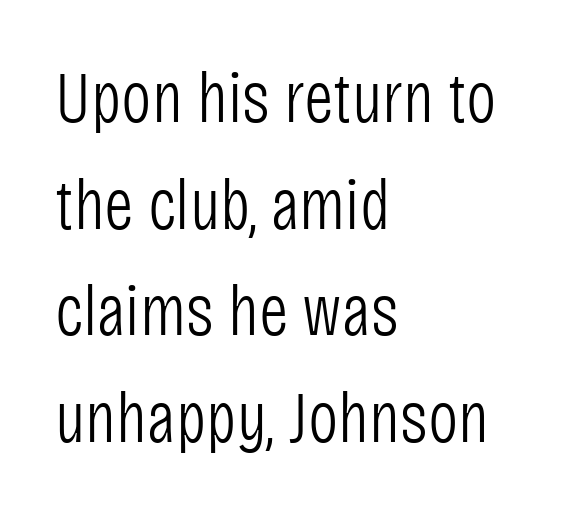
Q: Is the text bold? A: No.
Q: Is the text italic (slanted)? A: No, it is upright.
Q: Is the typeface a serif or a sans-serif typeface? A: Sans-serif.
Q: Is the text underlined? A: No.
Q: How is the paragraph aligned? A: Left-aligned.
Q: Is the spacing between letters normal or unusually wide? A: Normal.
Q: Is the spacing between lines tight, normal or loose? A: Normal.
Q: Width (condensed, normal, or wide)? A: Condensed.
Q: Stroke contrast? A: Low.
Q: x-height? A: Large.
Q: Monospaced? A: No.
